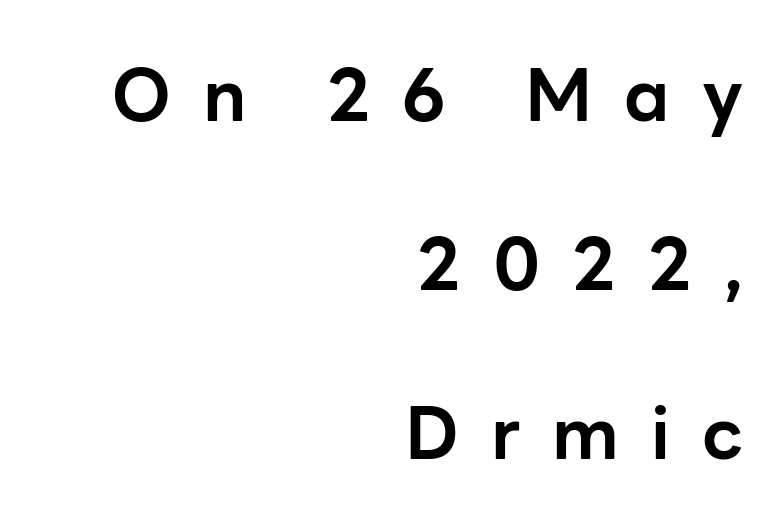
Typographically, this falls in the sans-serif category. The zone under the glyphs is completely vacant. Inter-character spacing is expanded well beyond the font's built-in metrics. A great deal of white space separates one row of letters from the next.
